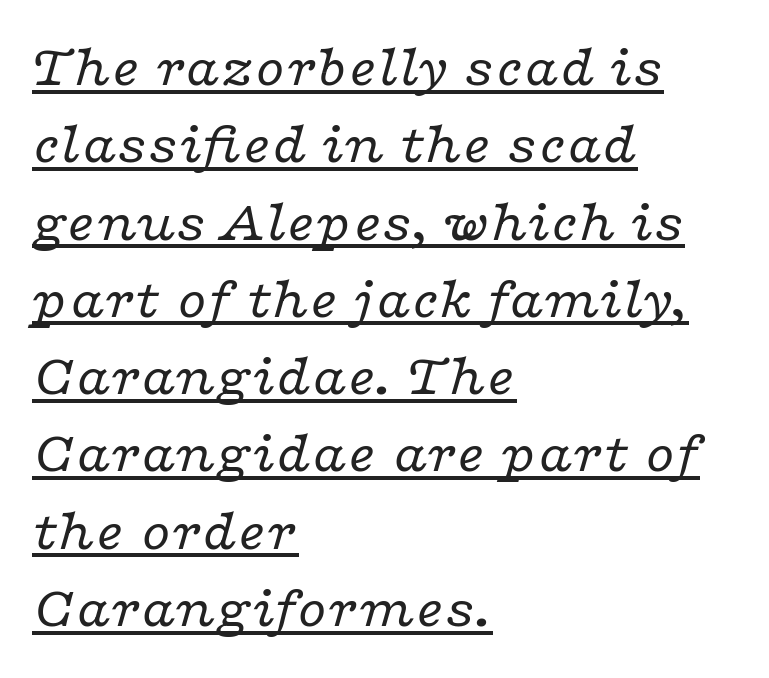
Spacing verdict: proportional, widths tailored to each character. Descenders here cross a horizontal rule under the line. This is oblique type, the kind used for emphasis or titles. The rendering shows small feet on the letterforms — a serif design. Bold? No — there's no thickening of the strokes. Inter-character spacing is left at the font's built-in metrics.
